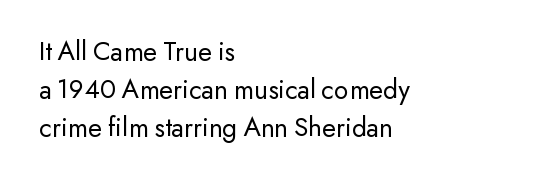
{"serif": "no", "italic": "no", "bold": "no", "weight": "regular", "width": "normal", "stroke_contrast": "low", "x_height": "small", "monospaced": "no", "underline": "no", "align": "left", "line_spacing": "normal", "line_spacing_ratio": 1.35, "letter_spacing": "normal", "letter_spacing_em": 0.0, "glyph_px": 28}
